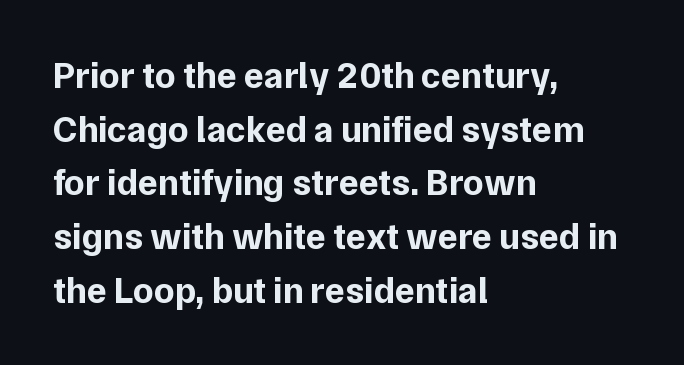
Q: Is the text bold? A: Yes.
Q: Is the text italic (slanted)? A: No, it is upright.
Q: Is the typeface a serif or a sans-serif typeface? A: Sans-serif.
Q: Is the text underlined? A: No.
Q: How is the paragraph aligned? A: Left-aligned.
Q: Is the spacing between letters normal or unusually wide? A: Normal.
Q: Is the spacing between lines tight, normal or loose? A: Normal.
Q: Width (condensed, normal, or wide)? A: Normal.
Q: Stroke contrast? A: Low.
Q: x-height? A: Medium.
Q: Monospaced? A: No.
